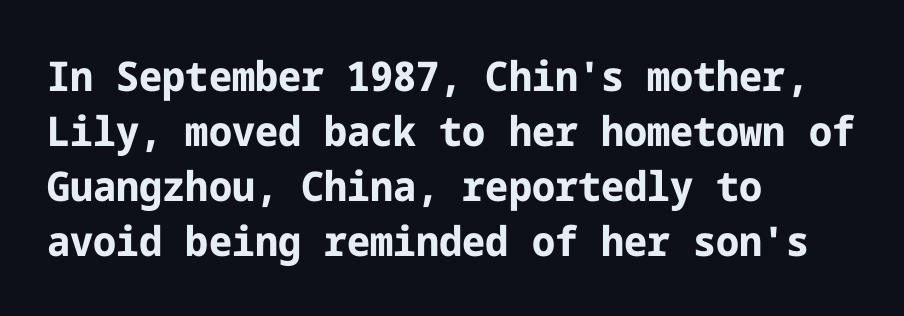
Leftover space on each line is placed entirely after the last word. The typeface chosen for these lines omits serifs. Leading matches the norm, producing a regular column. What weight is shown? A full bold with thick strokes. The zone under the glyphs is completely vacant.
